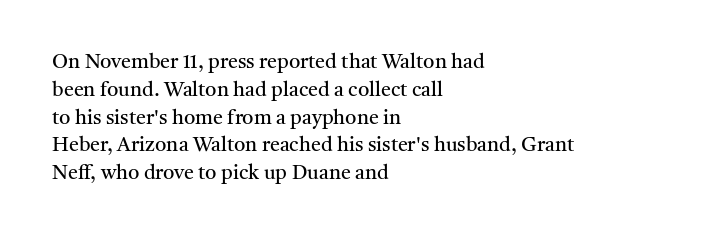
Q: Is the text bold? A: No.
Q: Is the text italic (slanted)? A: No, it is upright.
Q: Is the text underlined? A: No.
Q: How is the paragraph aligned? A: Left-aligned.
Q: Is the spacing between letters normal or unusually wide? A: Normal.
Q: Is the spacing between lines tight, normal or loose? A: Normal.
